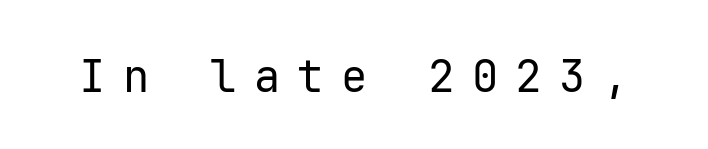
{"serif": "no", "italic": "no", "bold": "no", "weight": "regular", "width": "normal", "stroke_contrast": "low", "x_height": "medium", "monospaced": "yes", "underline": "no", "letter_spacing": "wide", "letter_spacing_em": 0.39, "glyph_px": 44}
